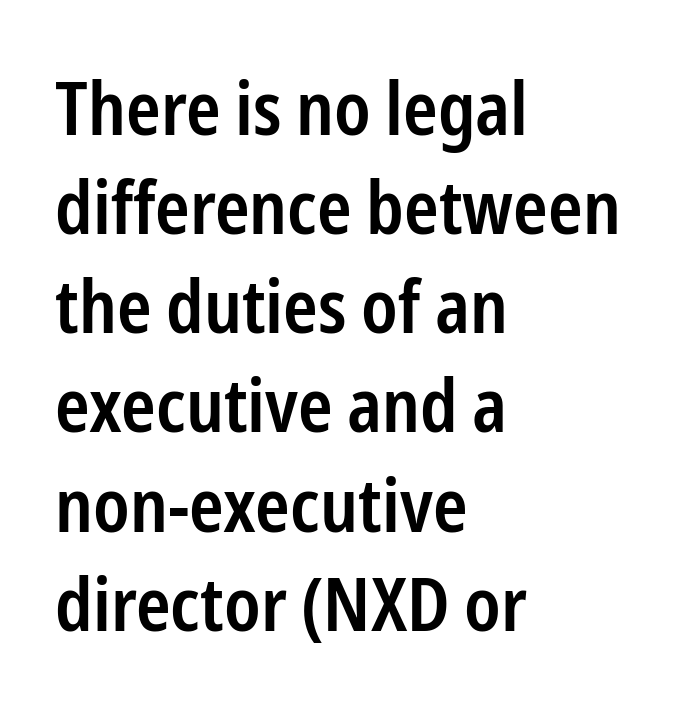
{"serif": "no", "italic": "no", "bold": "semi", "weight": "semibold", "width": "condensed", "stroke_contrast": "low", "x_height": "medium", "monospaced": "no", "underline": "no", "align": "left", "line_spacing": "normal", "line_spacing_ratio": 1.34, "letter_spacing": "normal", "letter_spacing_em": 0.0, "glyph_px": 74}
